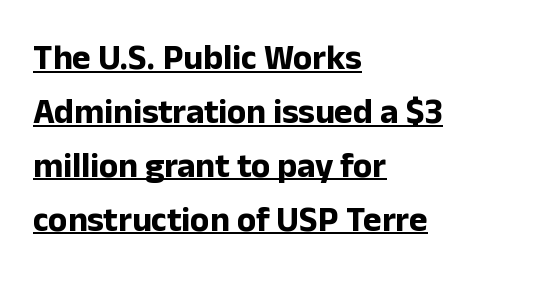
Letter spacing: default. The passage shown is emphatically bold. No feet cap the strokes, marking this as sans-serif type. The letters advance in unequal steps, a hallmark of proportional type.
